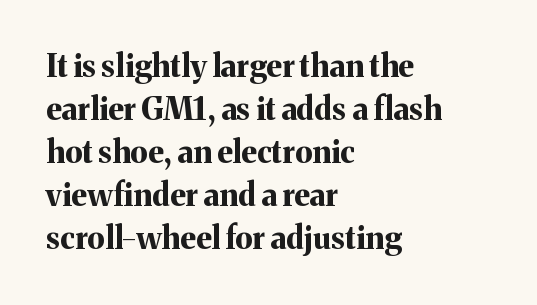
{"serif": "yes", "italic": "no", "bold": "yes", "weight": "bold", "width": "normal", "stroke_contrast": "medium", "x_height": "medium", "monospaced": "no", "underline": "no", "align": "left", "line_spacing": "normal", "line_spacing_ratio": 1.39, "letter_spacing": "normal", "letter_spacing_em": 0.0, "glyph_px": 31}
